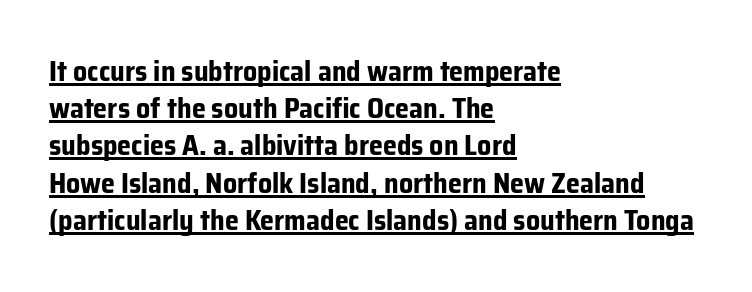
The image shows 28 px bold sans-serif type, upright; set left-aligned, normal line spacing (1.33x), normal letter spacing, underlined; low stroke contrast and a medium x-height.
